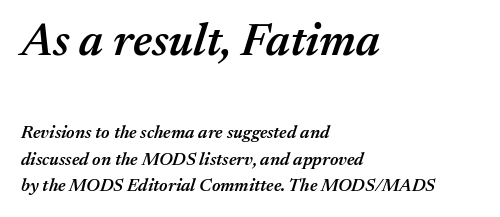
{"italic": "yes", "lean": "right", "slant_degrees": 17, "bold": "semi", "weight": "semibold", "width": "normal", "stroke_contrast": "medium", "x_height": "medium", "monospaced": "no", "underline": "no", "align": "left", "line_spacing": "normal", "line_spacing_ratio": 1.45, "letter_spacing": "normal", "letter_spacing_em": 0.0, "larger_block": "first", "size_ratio": 2.56, "glyph_px": 46}
